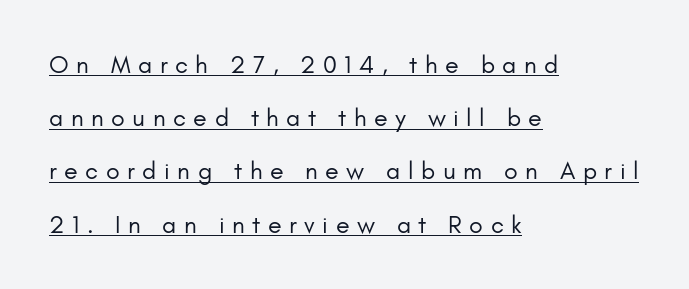
The image shows 25 px text type, upright; set left-aligned, loose line spacing (2.13x), unusually wide letter spacing (+0.3 em), underlined.
